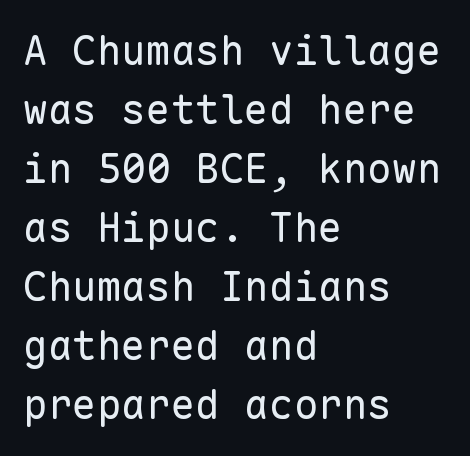
Q: Is the text bold? A: No.
Q: Is the text italic (slanted)? A: No, it is upright.
Q: Is the typeface a serif or a sans-serif typeface? A: Sans-serif.
Q: Is the text underlined? A: No.
Q: How is the paragraph aligned? A: Left-aligned.
Q: Is the spacing between letters normal or unusually wide? A: Normal.
Q: Is the spacing between lines tight, normal or loose? A: Normal.
Q: Width (condensed, normal, or wide)? A: Normal.
Q: Stroke contrast? A: Low.
Q: x-height? A: Medium.
Q: Monospaced? A: Yes.
